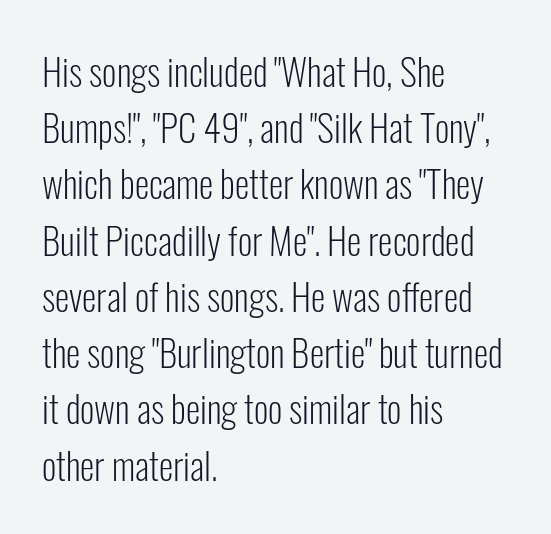
{"serif": "no", "italic": "no", "bold": "no", "weight": "light", "width": "condensed", "stroke_contrast": "low", "x_height": "medium", "monospaced": "no", "underline": "no", "align": "left", "line_spacing": "normal", "line_spacing_ratio": 1.52, "letter_spacing": "normal", "letter_spacing_em": 0.0, "glyph_px": 37}
